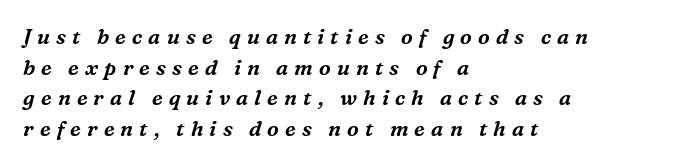
The image shows 21 px text type, italic (leaning right); set left-aligned, normal line spacing (1.46x), unusually wide letter spacing (+0.29 em), not underlined.
